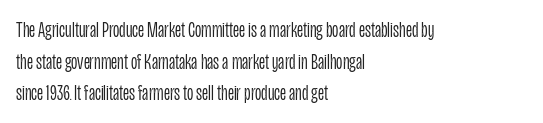
{"italic": "no", "bold": "no", "underline": "no", "align": "left", "line_spacing": "normal", "line_spacing_ratio": 1.44, "letter_spacing": "normal", "letter_spacing_em": 0.0, "glyph_px": 22}
